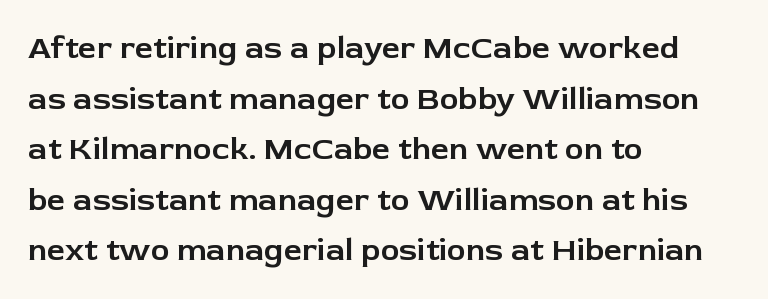
Q: Is the text italic (slanted)? A: No, it is upright.
Q: Is the typeface a serif or a sans-serif typeface? A: Sans-serif.
Q: Is the text underlined? A: No.
Q: How is the paragraph aligned? A: Left-aligned.
Q: Is the spacing between letters normal or unusually wide? A: Normal.
Q: Is the spacing between lines tight, normal or loose? A: Normal.
Q: Width (condensed, normal, or wide)? A: Normal.
Q: Stroke contrast? A: Low.
Q: x-height? A: Medium.
Q: Monospaced? A: No.
